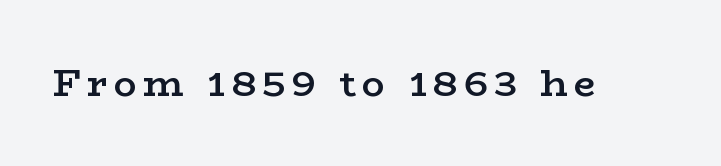
Is this a sans? No — the strokes have serifs. Looks like regular typesetting: each glyph gets only the width it needs. The letters stand upright; this is a roman face. A bit beefed up — I'd call it semibold rather than bold. The strip under each line holds only bare page.
